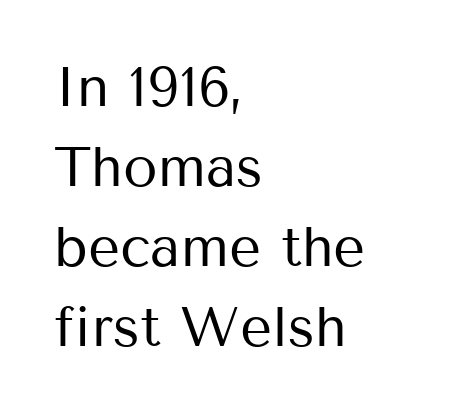
{"serif": "no", "italic": "no", "bold": "no", "weight": "regular", "width": "normal", "stroke_contrast": "medium", "x_height": "medium", "monospaced": "no", "underline": "no", "align": "left", "line_spacing": "normal", "line_spacing_ratio": 1.43, "letter_spacing": "normal", "letter_spacing_em": 0.0, "glyph_px": 56}
